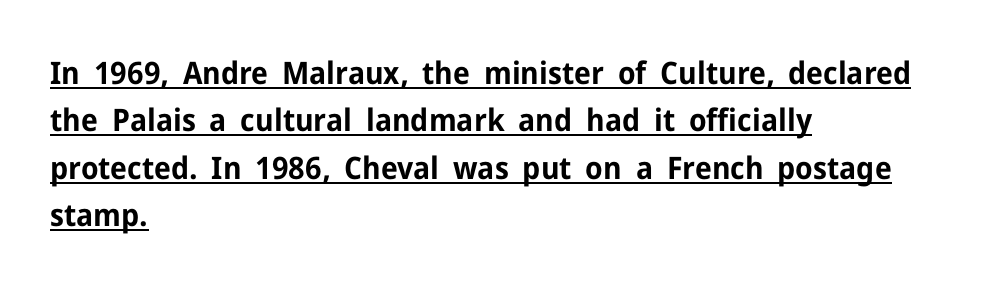
The rendering keeps characters at their native spacing. The rendering uses a moderate line-height, typical for paragraphs. Short and long lines alike share a common starting point at left. It's the straight-up-and-down kind of type.
